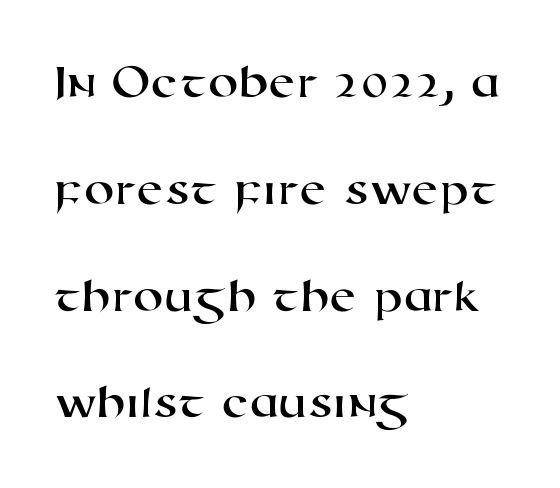
Q: Is the typeface a serif or a sans-serif typeface? A: Sans-serif.
Q: Is the text underlined? A: No.
Q: How is the paragraph aligned? A: Left-aligned.
Q: Is the spacing between letters normal or unusually wide? A: Normal.
Q: Is the spacing between lines tight, normal or loose? A: Loose.
Q: Width (condensed, normal, or wide)? A: Wide.
Q: Stroke contrast? A: High.
Q: x-height? A: Medium.
Q: Monospaced? A: No.
